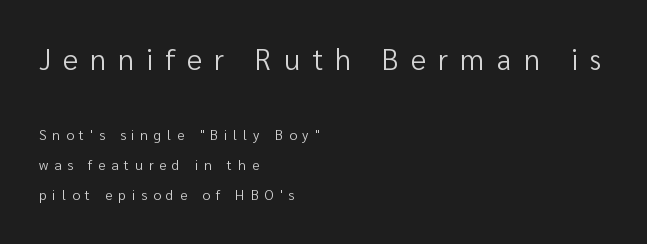
Vertical strokes here are truly vertical. The space beneath each line is pristine and unruled. Vertically, the passage feels expansive, rows floating well apart. How are the letters spaced? Widely, with obvious added tracking. Character widths vary here, with narrow letters taking less room than wide ones. Observe the absence of serifs on each vertical stroke in this sample.
